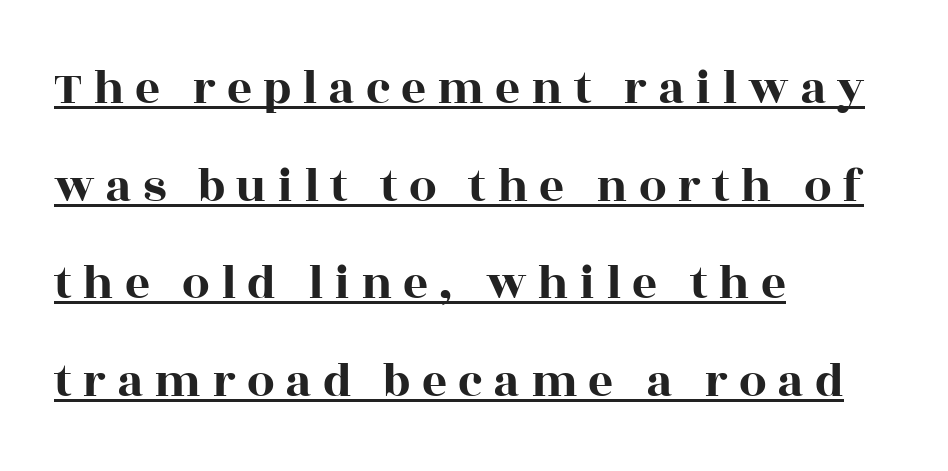
The image shows 49 px wide serif type, upright; set left-aligned, loose line spacing (1.99x), unusually wide letter spacing (+0.22 em), underlined; a large x-height.
